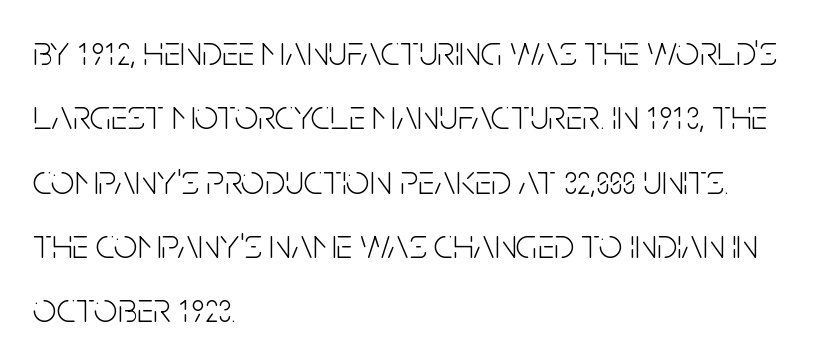
The image shows 42 px light, condensed sans-serif type, upright; set left-aligned, normal line spacing (1.53x), normal letter spacing, not underlined; low stroke contrast and a large x-height.
